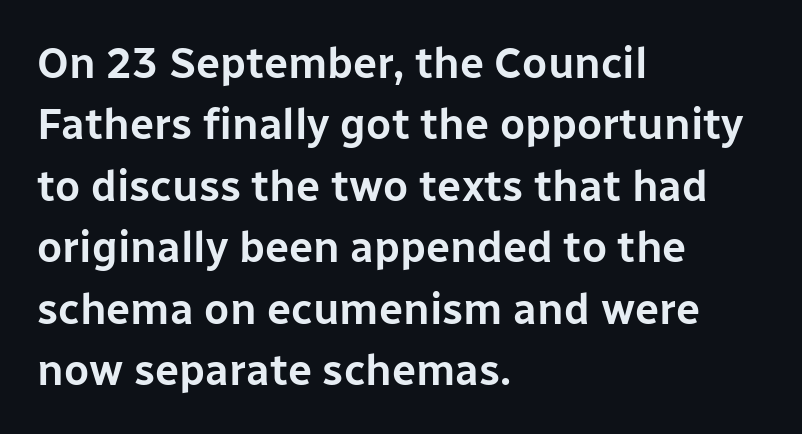
The image shows 43 px sans-serif type, upright; set left-aligned, normal line spacing (1.43x), normal letter spacing, not underlined; low stroke contrast and a medium x-height.
